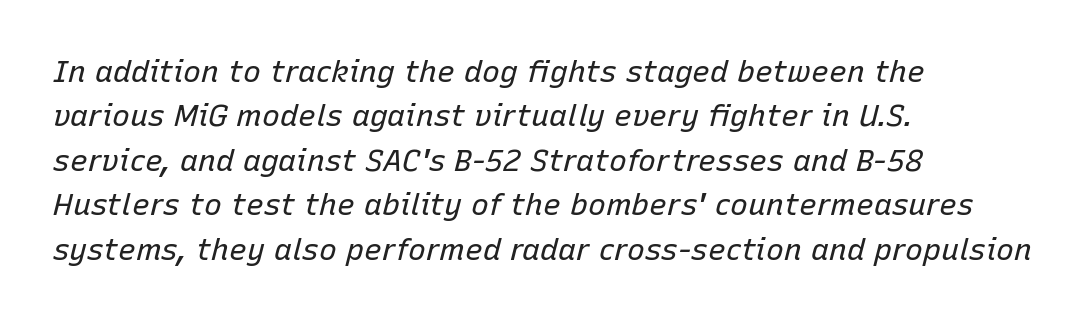
Does extra space separate the letters? No, they use regular spacing. The block of text has a typical density, with ordinary space between rows. The face looks like a standard text weight, possibly lighter. The rendering uses natural spacing where letterforms have individual widths.
